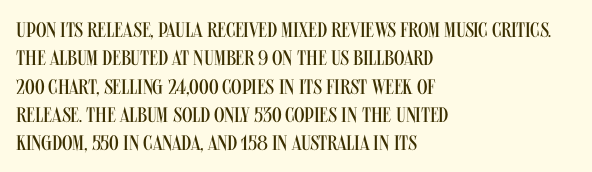
{"italic": "no", "bold": "no", "underline": "no", "align": "left", "line_spacing": "normal", "line_spacing_ratio": 1.35, "letter_spacing": "normal", "letter_spacing_em": 0.0, "glyph_px": 21}
